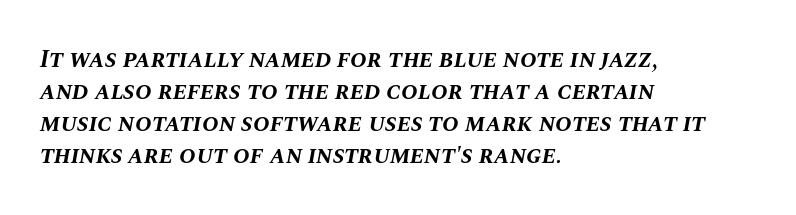
The image shows 25 px bold type, italic (leaning right); set left-aligned, normal line spacing (1.28x), normal letter spacing, not underlined.
